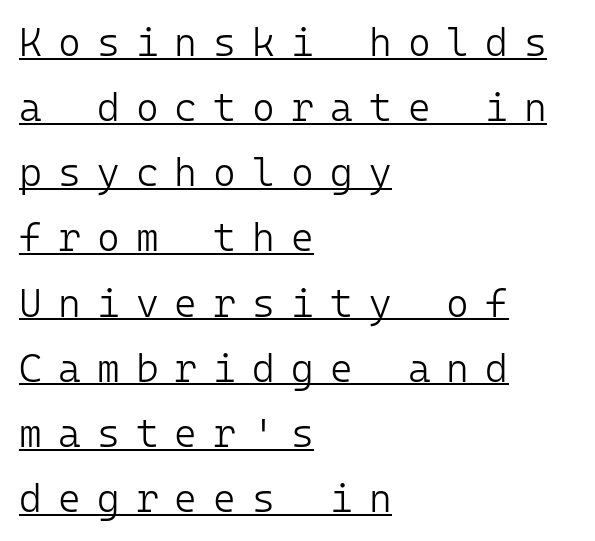
{"serif": "no", "italic": "no", "bold": "no", "weight": "light", "width": "normal", "stroke_contrast": "low", "x_height": "medium", "monospaced": "yes", "underline": "yes", "align": "left", "line_spacing": "normal", "line_spacing_ratio": 1.67, "letter_spacing": "wide", "letter_spacing_em": 0.41, "glyph_px": 39}
